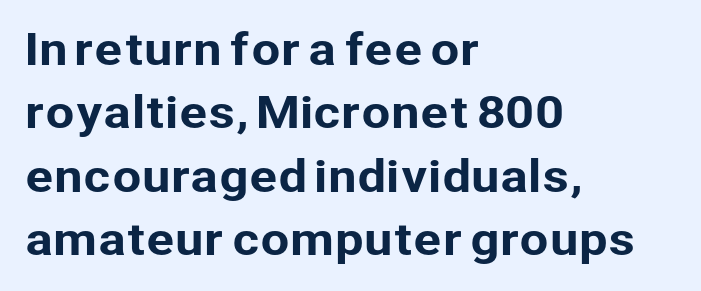
Q: Is the text italic (slanted)? A: No, it is upright.
Q: Is the typeface a serif or a sans-serif typeface? A: Sans-serif.
Q: Is the text underlined? A: No.
Q: How is the paragraph aligned? A: Left-aligned.
Q: Is the spacing between letters normal or unusually wide? A: Normal.
Q: Is the spacing between lines tight, normal or loose? A: Normal.
Q: Width (condensed, normal, or wide)? A: Normal.
Q: Stroke contrast? A: Low.
Q: x-height? A: Medium.
Q: Monospaced? A: No.
